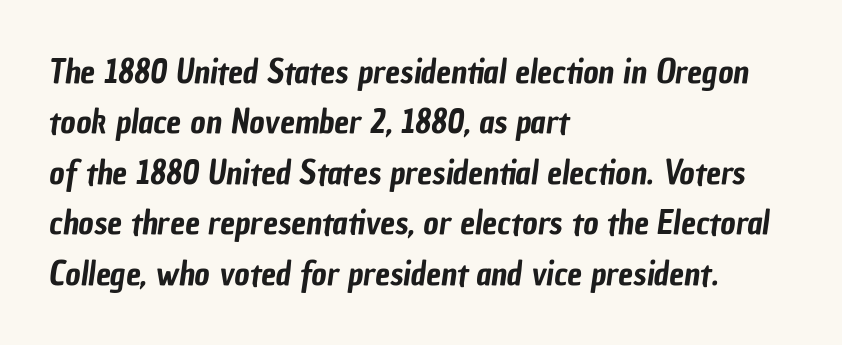
The image shows 33 px condensed sans-serif type; set left-aligned, normal line spacing (1.53x), normal letter spacing, not underlined; low stroke contrast and a medium x-height.
